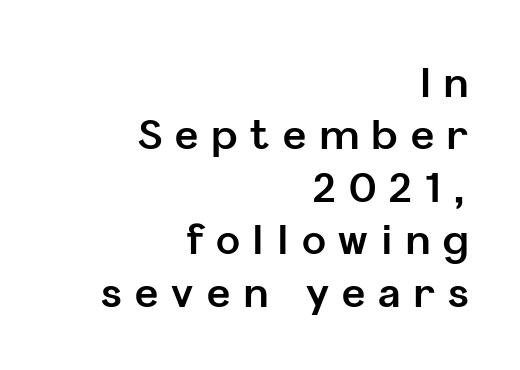
Q: Is the text bold? A: Yes.
Q: Is the text italic (slanted)? A: No, it is upright.
Q: Is the typeface a serif or a sans-serif typeface? A: Sans-serif.
Q: Is the text underlined? A: No.
Q: How is the paragraph aligned? A: Right-aligned.
Q: Is the spacing between letters normal or unusually wide? A: Unusually wide.
Q: Is the spacing between lines tight, normal or loose? A: Normal.
Q: Width (condensed, normal, or wide)? A: Normal.
Q: Stroke contrast? A: Low.
Q: x-height? A: Medium.
Q: Monospaced? A: No.
